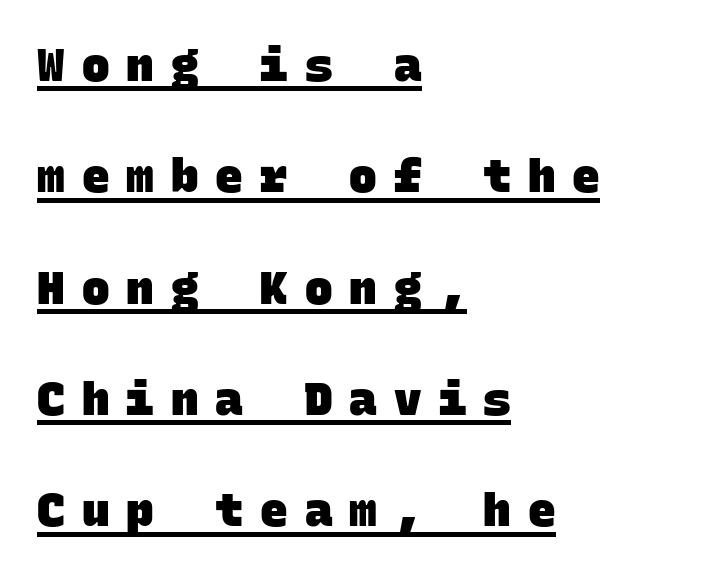
The image shows 46 px heavy sans-serif type, monospaced; set left-aligned, loose line spacing (2.42x), unusually wide letter spacing (+0.37 em), underlined; low stroke contrast and a large x-height.
